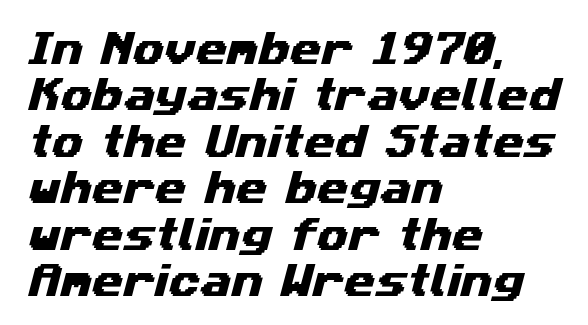
{"serif": "no", "width": "wide", "stroke_contrast": "medium", "x_height": "medium", "monospaced": "no", "underline": "no", "align": "left", "line_spacing": "normal", "line_spacing_ratio": 1.29, "letter_spacing": "normal", "letter_spacing_em": 0.0, "glyph_px": 36}
